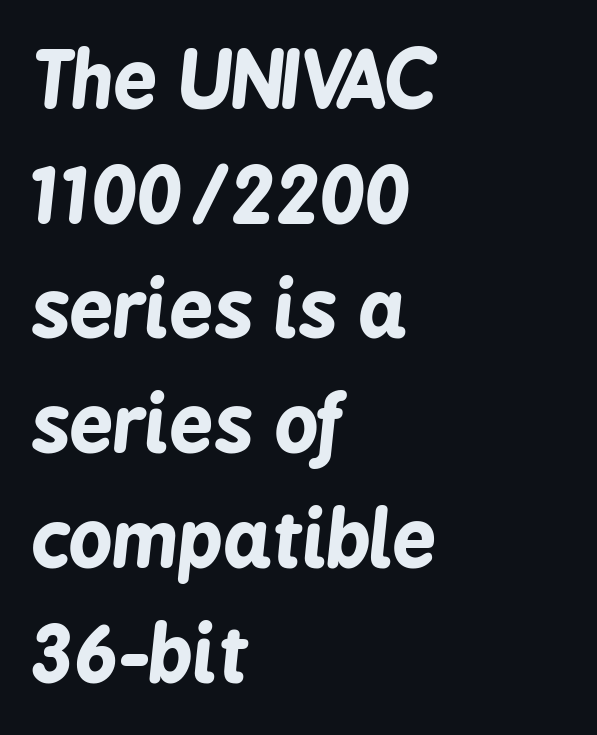
The image shows 77 px bold, condensed type, italic (leaning right); set left-aligned, normal line spacing (1.49x), normal letter spacing, not underlined; low stroke contrast and a medium x-height.
